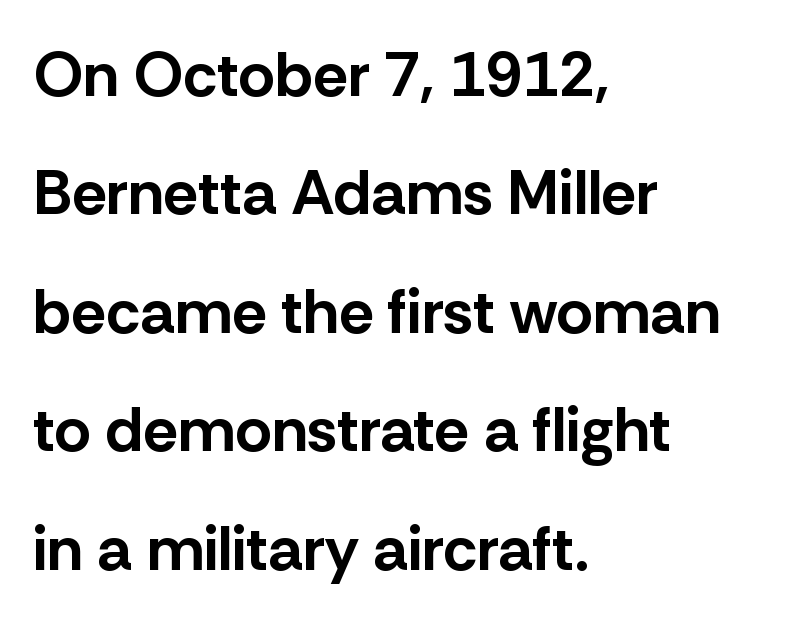
The sample has been set heavy, in full bold. Students, note that the glyphs here touch the page at normal intervals. Are there feet on the stems? There aren't — it's a sans. The lettering stays uniformly vertical, giving the passage a roman look. Lines of text with bare space underneath.
